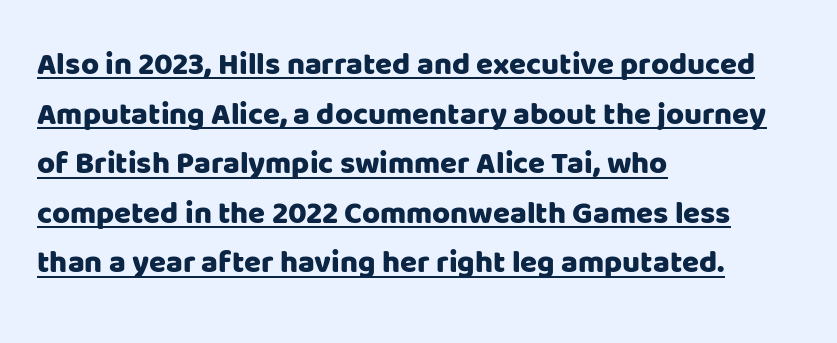
The image shows 31 px sans-serif type, upright; set left-aligned, normal line spacing (1.6x), normal letter spacing, underlined; low stroke contrast and a large x-height.
